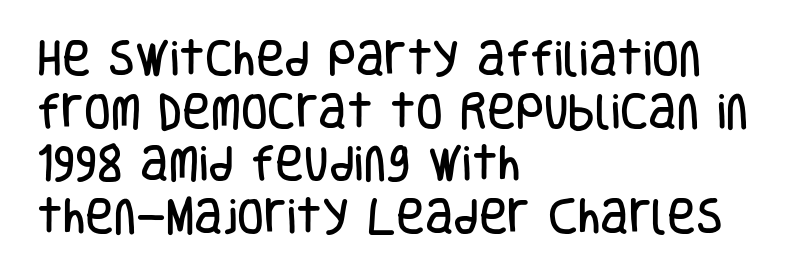
The image shows 39 px condensed sans-serif type, upright; set left-aligned, normal line spacing (1.35x), normal letter spacing, not underlined; low stroke contrast and a large x-height.
